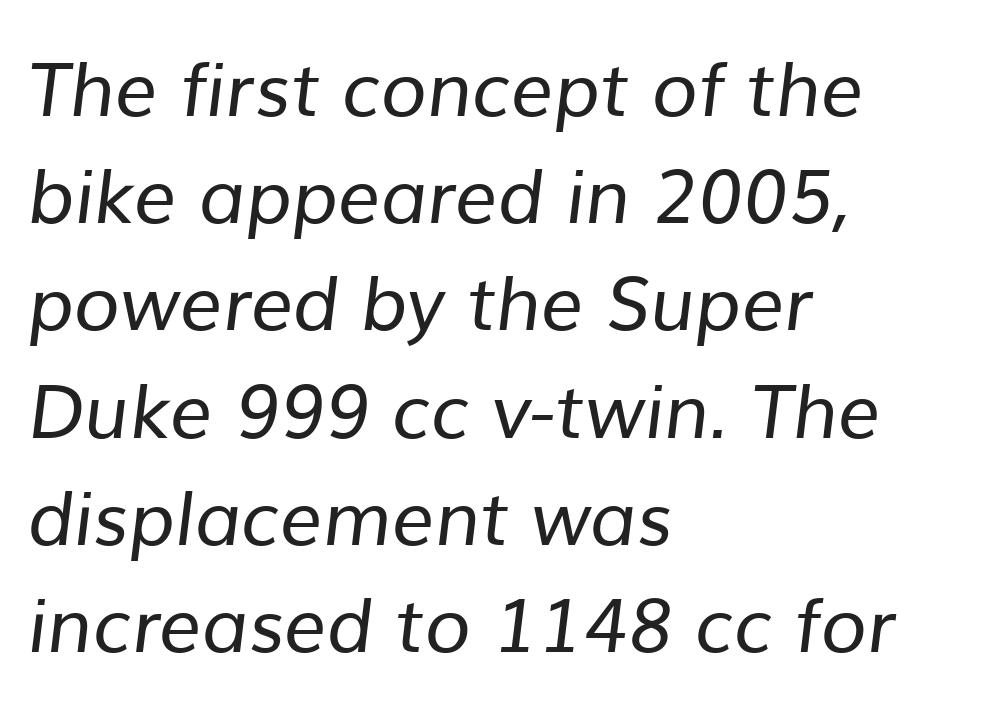
{"serif": "no", "bold": "no", "weight": "regular", "width": "normal", "stroke_contrast": "low", "x_height": "medium", "monospaced": "no", "underline": "no", "align": "left", "line_spacing": "normal", "line_spacing_ratio": 1.43, "letter_spacing": "normal", "letter_spacing_em": 0.0, "glyph_px": 75}
